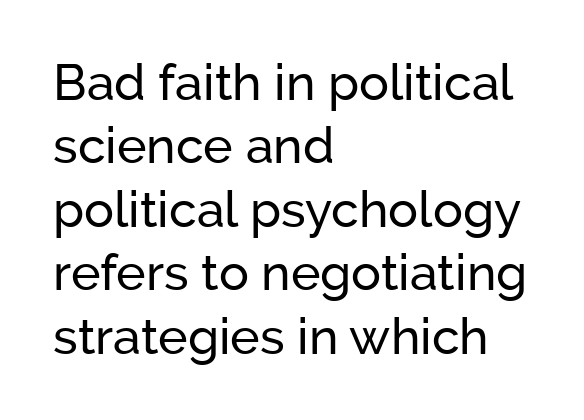
{"serif": "no", "italic": "no", "width": "normal", "stroke_contrast": "low", "x_height": "medium", "monospaced": "no", "underline": "no", "align": "left", "line_spacing": "normal", "line_spacing_ratio": 1.27, "letter_spacing": "normal", "letter_spacing_em": 0.0, "glyph_px": 50}
